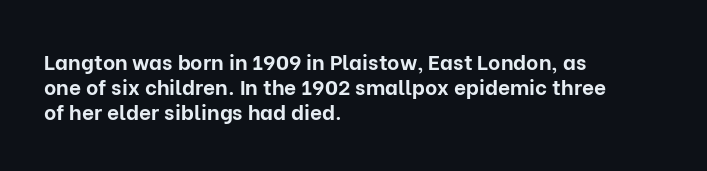
The image shows 21 px bold type, upright; set left-aligned, line spacing 1.2x, normal letter spacing, not underlined.
